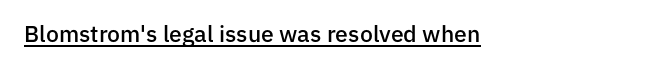
The image shows 23 px text type, upright; set normal letter spacing, underlined.
